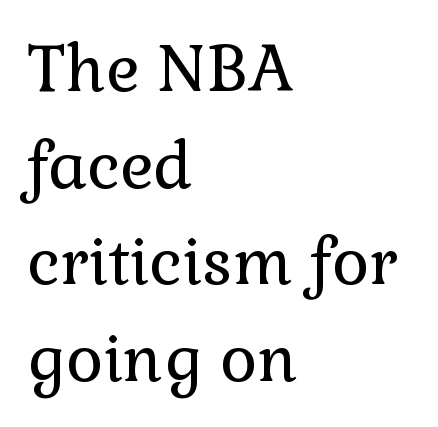
{"serif": "yes", "italic": "no", "bold": "no", "weight": "regular", "width": "normal", "x_height": "medium", "monospaced": "no", "underline": "no", "align": "left", "line_spacing": "normal", "line_spacing_ratio": 1.51, "letter_spacing": "normal", "letter_spacing_em": 0.0, "glyph_px": 64}
